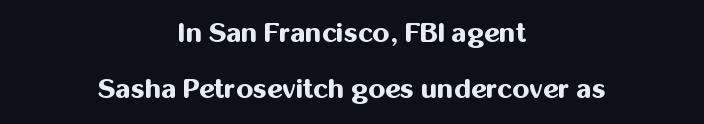
The image shows 27 px bold type, upright; set centered, loose line spacing (2.09x), normal letter spacing, not underlined.
